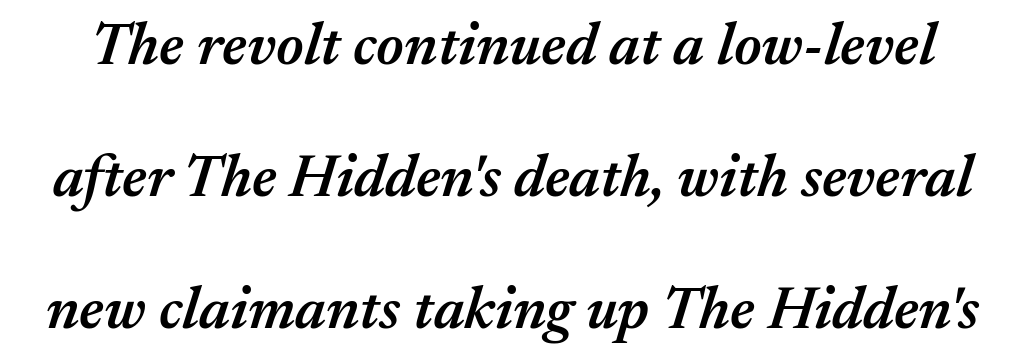
The specimen omits any rule beneath the text block's lines. Students, note that the glyphs here touch the page at normal intervals. The glyphs have the mass of a demibold cut, below bold. This sample uses an oblique cut, with every glyph tilted off the vertical.
